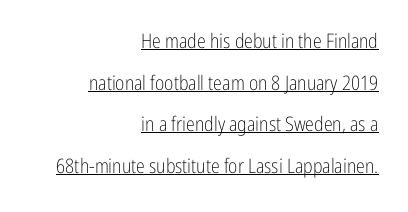
The image shows 20 px text type, upright; set right-aligned, loose line spacing (2.08x), normal letter spacing, underlined.
